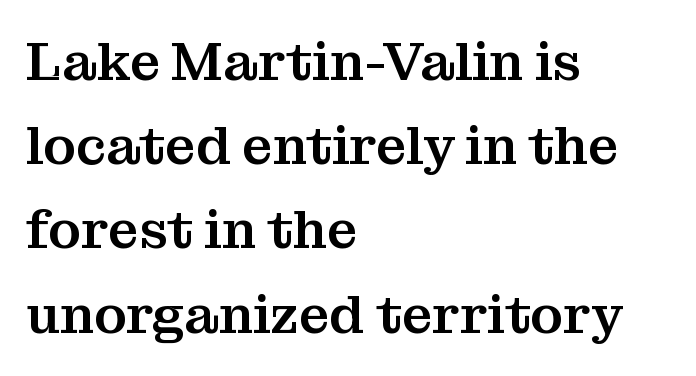
The image shows 54 px serif type, upright; set left-aligned, normal line spacing (1.56x), normal letter spacing, not underlined; medium stroke contrast and a medium x-height.
